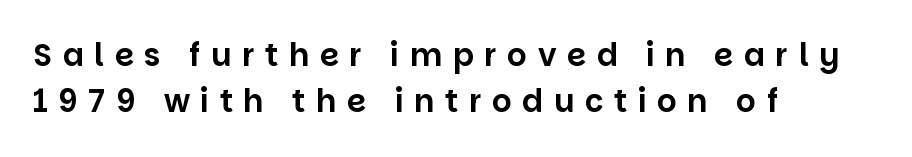
The image shows 31 px sans-serif type, upright; set left-aligned, normal line spacing (1.49x), unusually wide letter spacing (+0.34 em), not underlined; low stroke contrast and a large x-height.
